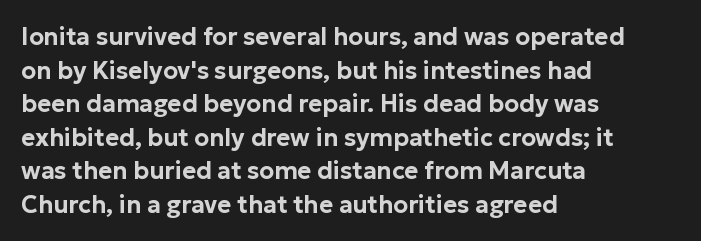
Q: Is the text italic (slanted)? A: No, it is upright.
Q: Is the text underlined? A: No.
Q: How is the paragraph aligned? A: Left-aligned.
Q: Is the spacing between letters normal or unusually wide? A: Normal.
Q: Is the spacing between lines tight, normal or loose? A: Normal.
